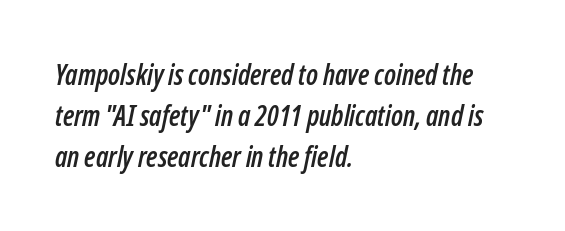
The image shows 28 px condensed type, italic (leaning right); set left-aligned, normal line spacing (1.46x), normal letter spacing, not underlined; low stroke contrast and a medium x-height.
